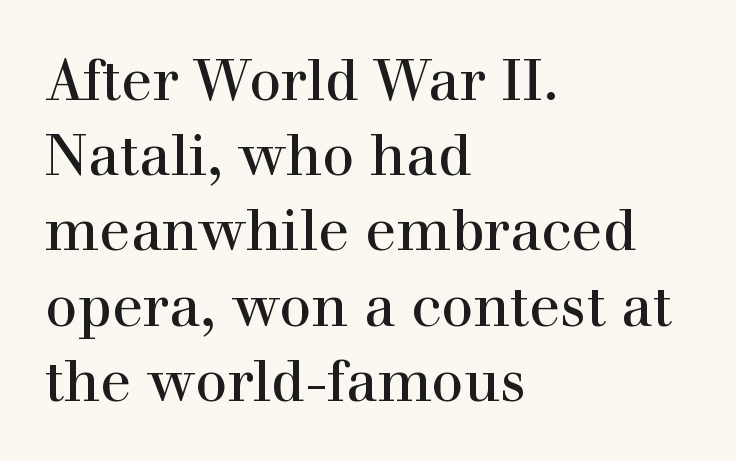
Q: Is the text italic (slanted)? A: No, it is upright.
Q: Is the typeface a serif or a sans-serif typeface? A: Serif.
Q: Is the text underlined? A: No.
Q: How is the paragraph aligned? A: Left-aligned.
Q: Is the spacing between letters normal or unusually wide? A: Normal.
Q: Is the spacing between lines tight, normal or loose? A: Normal.
Q: Width (condensed, normal, or wide)? A: Normal.
Q: x-height? A: Medium.
Q: Monospaced? A: No.
